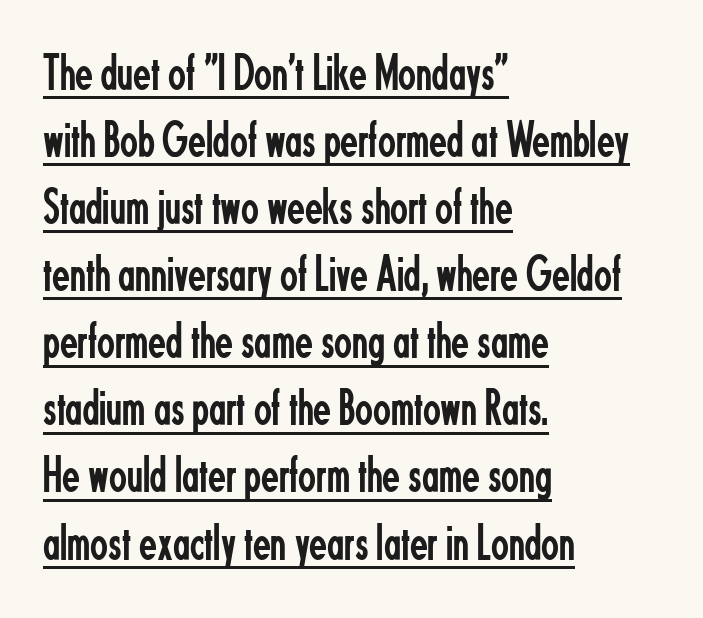
A sans-serif font was chosen for this passage. This is not heavy type; no bold has been used. Horizontal alignment here is leftward, the default for most running prose. This sample uses an upright cut, with every glyph sitting square on the baseline.
